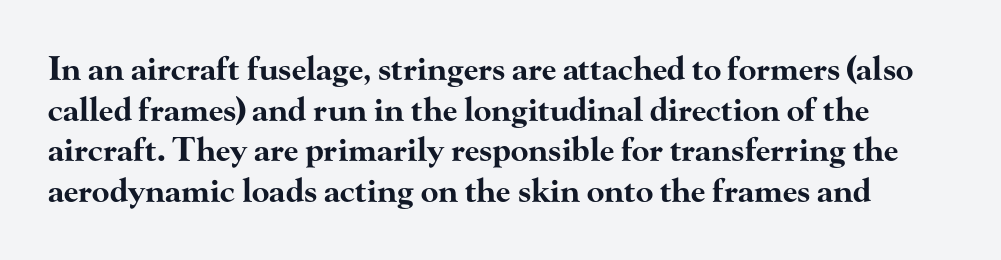
Q: Is the text bold? A: Yes.
Q: Is the text italic (slanted)? A: No, it is upright.
Q: Is the typeface a serif or a sans-serif typeface? A: Serif.
Q: Is the text underlined? A: No.
Q: Is the spacing between letters normal or unusually wide? A: Normal.
Q: Is the spacing between lines tight, normal or loose? A: Normal.
Q: Width (condensed, normal, or wide)? A: Wide.
Q: Stroke contrast? A: High.
Q: x-height? A: Small.
Q: Monospaced? A: No.
